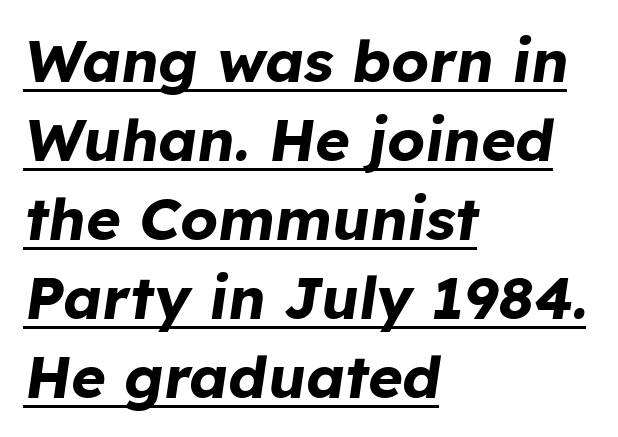
Note the varied advance widths — an 'i' is clearly narrower than an 'm'. Notice how the stems are inclined rather than vertical — that's the hallmark of italics. Typeset ragged right — the left edge is the straight one. This rendering leaves character spacing at its baseline value. Baseline-to-baseline distance is the conventional proportion of letter height.
